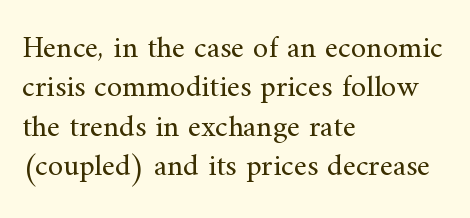
{"serif": "yes", "italic": "no", "bold": "no", "weight": "regular", "width": "normal", "stroke_contrast": "medium", "x_height": "small", "monospaced": "no", "underline": "no", "align": "left", "line_spacing": "normal", "line_spacing_ratio": 1.27, "letter_spacing": "normal", "letter_spacing_em": 0.0, "glyph_px": 31}
